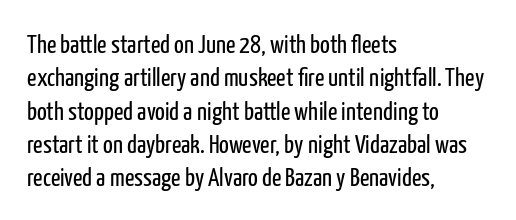
Compared with typical paragraphs, the rows here are spaced about the same. The letters stand straight up with perfectly vertical stems. Short and long lines alike share a common starting point at left. Is the stroke heavy? The answer is a plain regular-or-lighter. In terms of letterspacing, this is plain default setting. Just letters on the line, the space beneath them empty.
